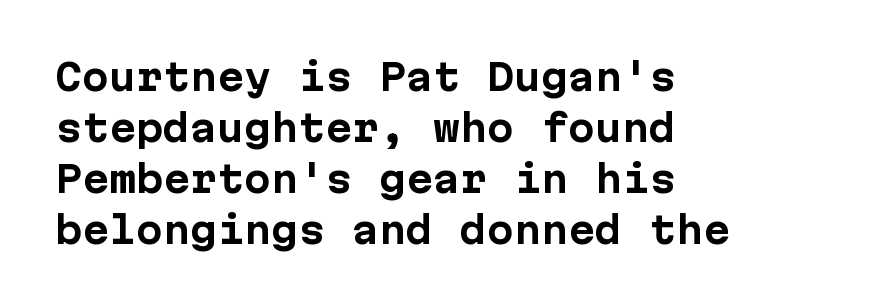
Q: Is the text bold? A: Yes.
Q: Is the text italic (slanted)? A: No, it is upright.
Q: Is the typeface a serif or a sans-serif typeface? A: Sans-serif.
Q: Is the text underlined? A: No.
Q: How is the paragraph aligned? A: Left-aligned.
Q: Is the spacing between letters normal or unusually wide? A: Normal.
Q: Is the spacing between lines tight, normal or loose? A: Normal.
Q: Width (condensed, normal, or wide)? A: Normal.
Q: Stroke contrast? A: Low.
Q: x-height? A: Medium.
